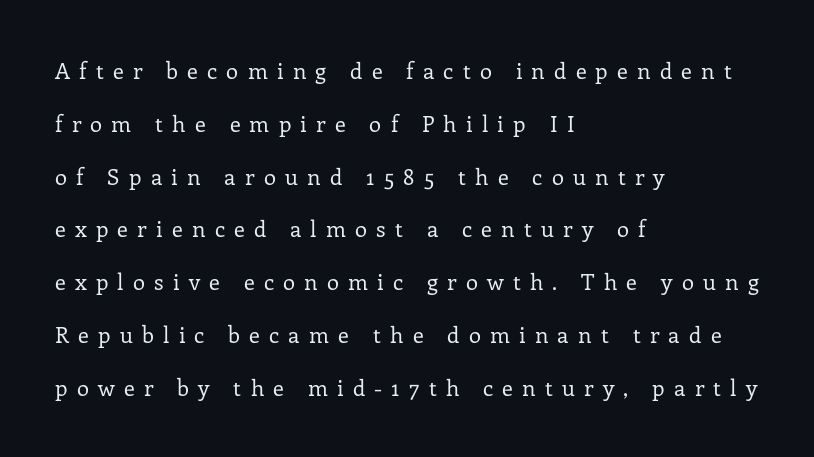
The lines are quadded left. Stroke mass is kept to a normal reading level or below. You can tell it's not italic because the verticals are truly vertical. The space directly below the letters is spotless.
